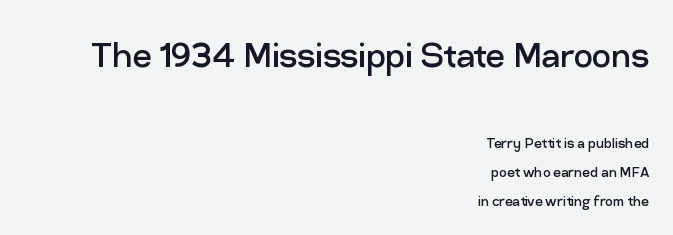
Q: Is the text bold? A: No.
Q: Is the text italic (slanted)? A: No, it is upright.
Q: Is the typeface a serif or a sans-serif typeface? A: Sans-serif.
Q: Is the text underlined? A: No.
Q: How is the paragraph aligned? A: Right-aligned.
Q: Is the spacing between letters normal or unusually wide? A: Normal.
Q: Which block of text is set in a larger size, the first (top) or the second (bottom)? A: The first (top) one.
Q: Width (condensed, normal, or wide)? A: Normal.
Q: Stroke contrast? A: Low.
Q: x-height? A: Medium.
Q: Monospaced? A: No.
